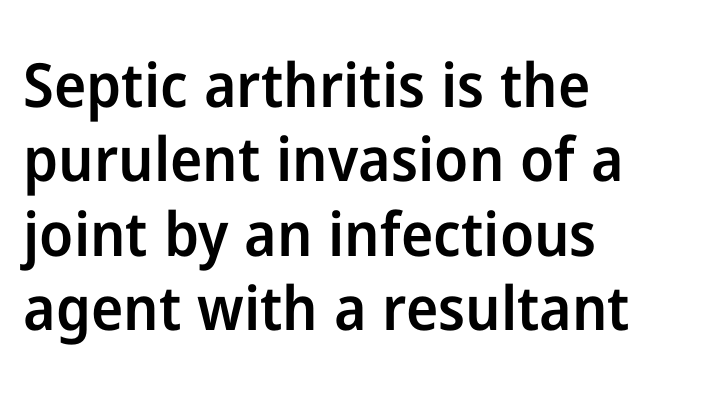
Q: Is the text bold? A: Semi-bold.
Q: Is the text italic (slanted)? A: No, it is upright.
Q: Is the typeface a serif or a sans-serif typeface? A: Sans-serif.
Q: Is the text underlined? A: No.
Q: How is the paragraph aligned? A: Left-aligned.
Q: Is the spacing between letters normal or unusually wide? A: Normal.
Q: Width (condensed, normal, or wide)? A: Normal.
Q: Stroke contrast? A: Low.
Q: x-height? A: Medium.
Q: Monospaced? A: No.
